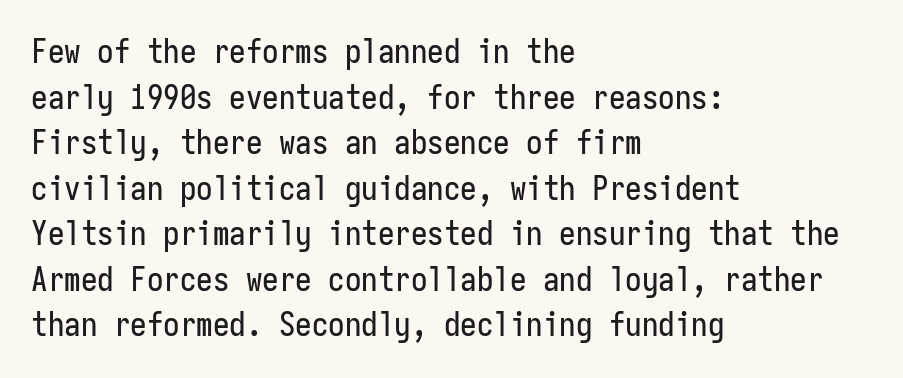
Every stem runs plumb, perpendicular to the baseline. Look at the tracking — it's just the regular setting, nothing added. Normally led — the rows are evenly, conventionally spaced. The letters carry no serifs — their stems end cleanly without finishing strokes.
